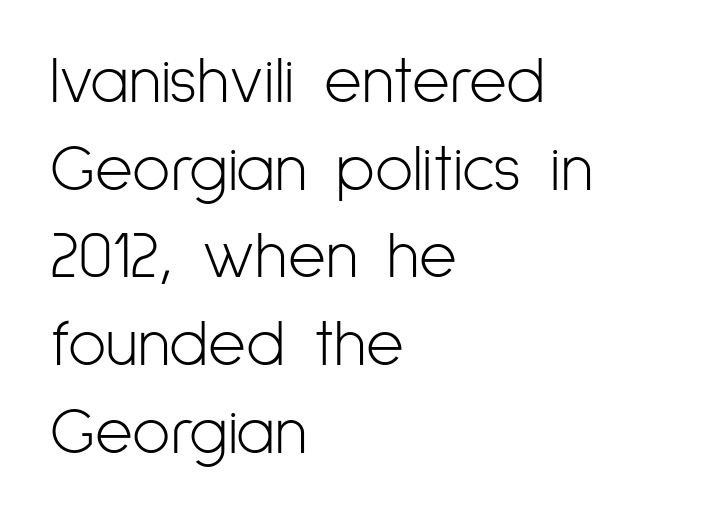
The image shows 65 px light, condensed sans-serif type, upright; set left-aligned, normal line spacing (1.35x), normal letter spacing, not underlined; low stroke contrast and a medium x-height.
